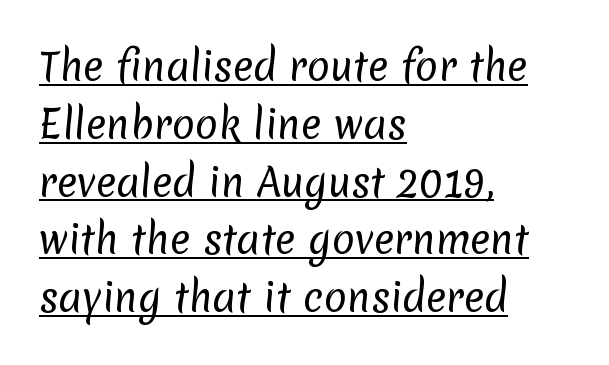
{"serif": "no", "bold": "no", "weight": "regular", "width": "normal", "stroke_contrast": "low", "x_height": "medium", "monospaced": "no", "underline": "yes", "align": "left", "line_spacing": "normal", "line_spacing_ratio": 1.52, "letter_spacing": "normal", "letter_spacing_em": 0.0, "glyph_px": 38}
